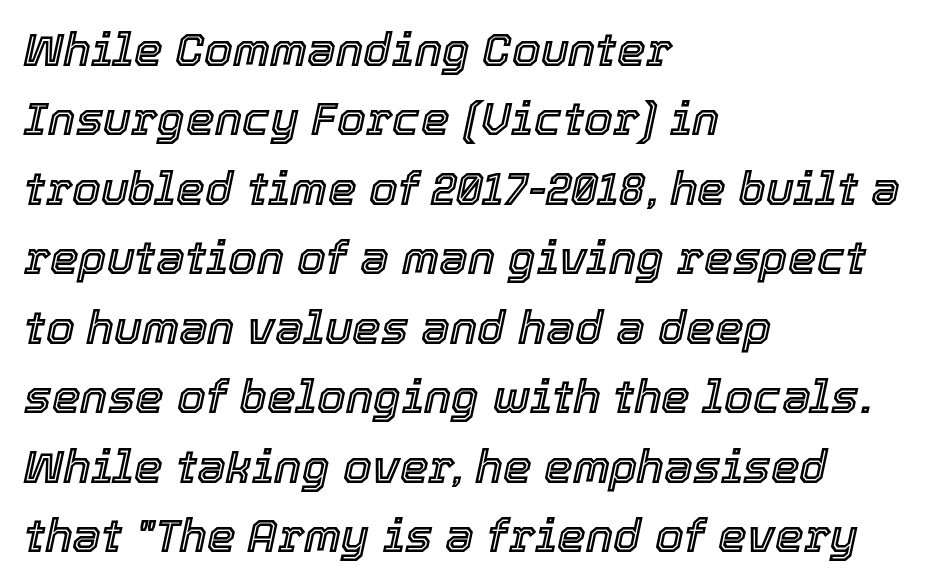
The image shows 46 px text type, italic (leaning right); set left-aligned, normal line spacing (1.51x), normal letter spacing, not underlined; a medium x-height.
